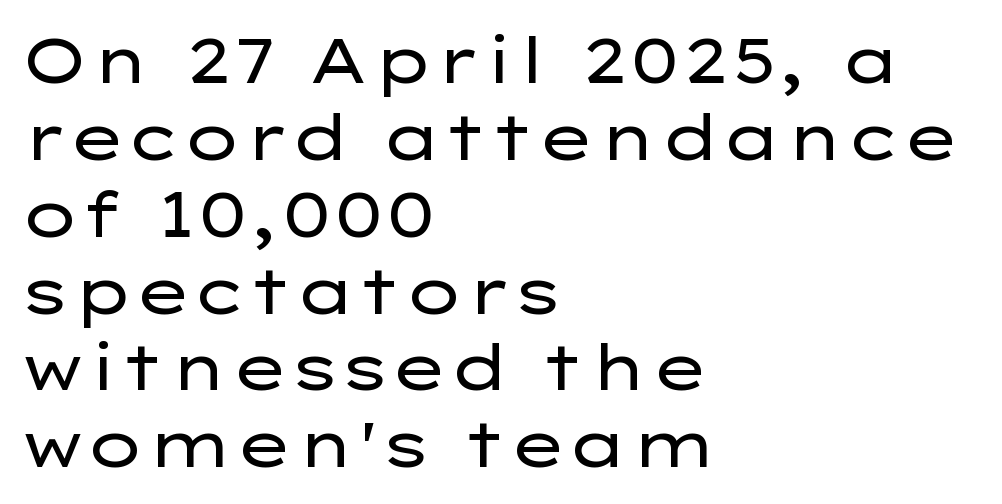
The typeface chosen for these lines omits serifs. The foot of each line stays bare and open. This is not heavy type; no bold has been used. Typeset ragged right — the left edge is the straight one. The face used here is rendered with its standard letterfit.
